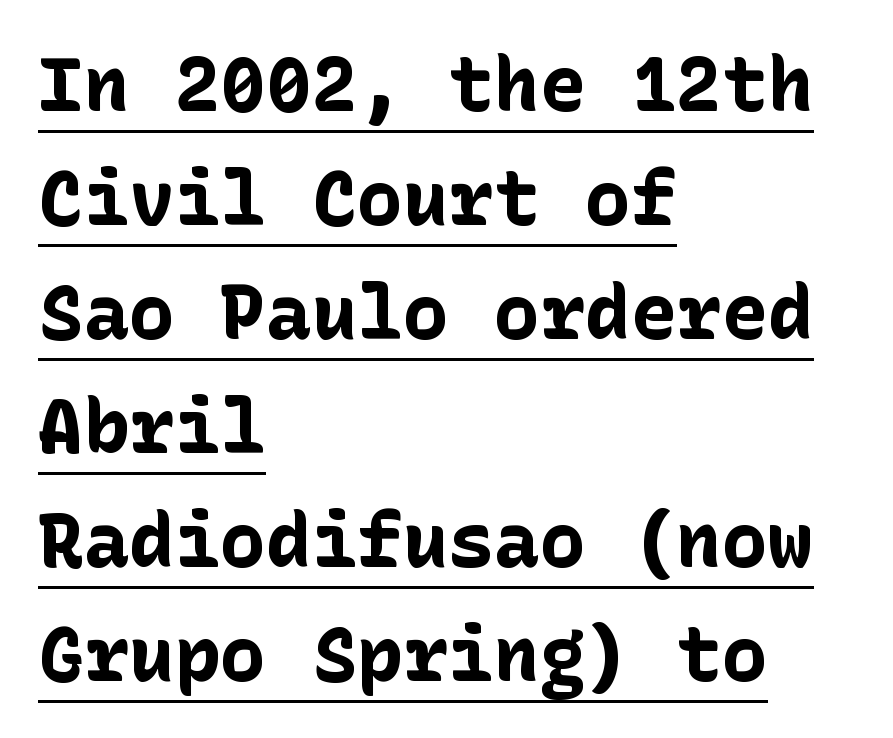
The image shows 76 px bold sans-serif type, upright; set left-aligned, normal line spacing (1.5x), normal letter spacing, underlined; low stroke contrast and a medium x-height.
